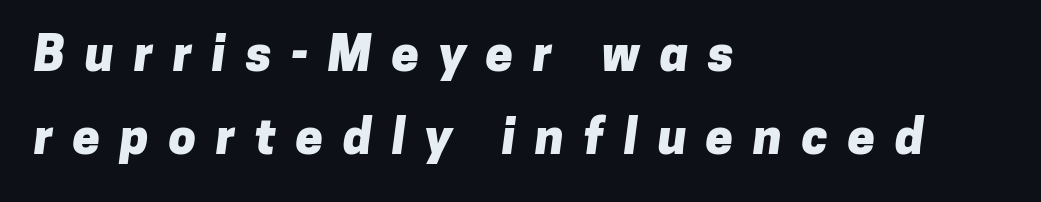
{"serif": "no", "bold": "yes", "weight": "heavy", "width": "normal", "stroke_contrast": "low", "x_height": "medium", "monospaced": "no", "underline": "no", "align": "left", "line_spacing": "normal", "line_spacing_ratio": 1.7, "letter_spacing": "wide", "letter_spacing_em": 0.4, "glyph_px": 49}
